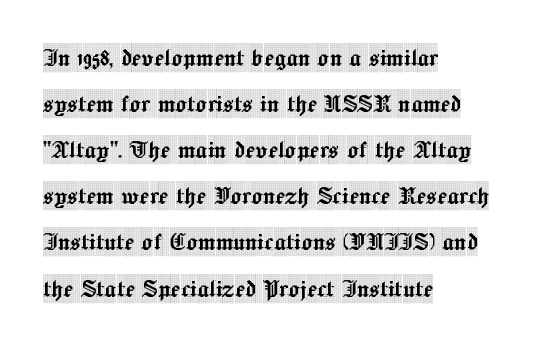
{"serif": "yes", "italic": "no", "width": "condensed", "x_height": "large", "monospaced": "no", "underline": "no", "align": "left", "line_spacing": "normal", "line_spacing_ratio": 1.59, "letter_spacing": "normal", "letter_spacing_em": 0.0, "glyph_px": 29}
